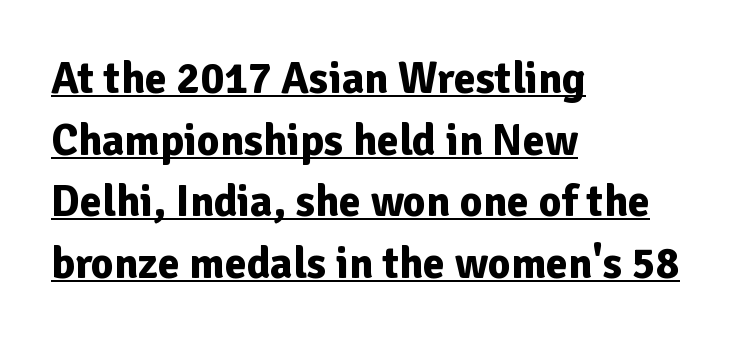
{"serif": "no", "italic": "no", "bold": "yes", "weight": "bold", "width": "normal", "stroke_contrast": "low", "x_height": "medium", "monospaced": "no", "underline": "yes", "align": "left", "line_spacing": "normal", "line_spacing_ratio": 1.4, "letter_spacing": "normal", "letter_spacing_em": 0.0, "glyph_px": 44}
